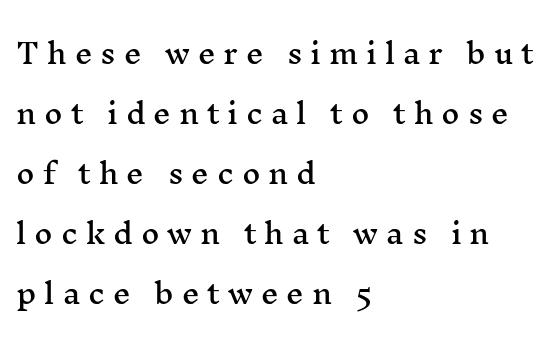
This sample is left-justified, so line endings fall wherever the words run out. I'd call this a serif setting — the letters wear small feet. The rendering inserts visible extra space after every character. Descenders hang freely into open space.
